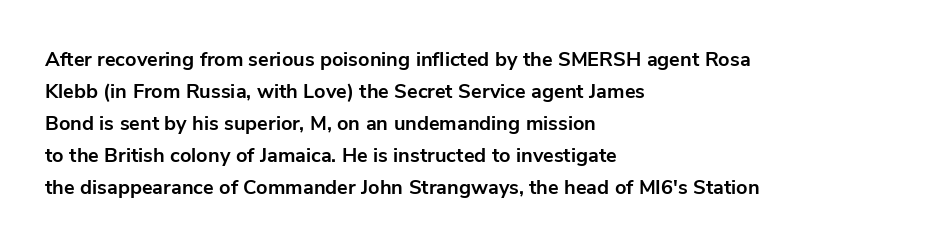
{"italic": "no", "bold": "yes", "underline": "no", "align": "left", "line_spacing": "normal", "line_spacing_ratio": 1.6, "letter_spacing": "normal", "letter_spacing_em": 0.0, "glyph_px": 20}
